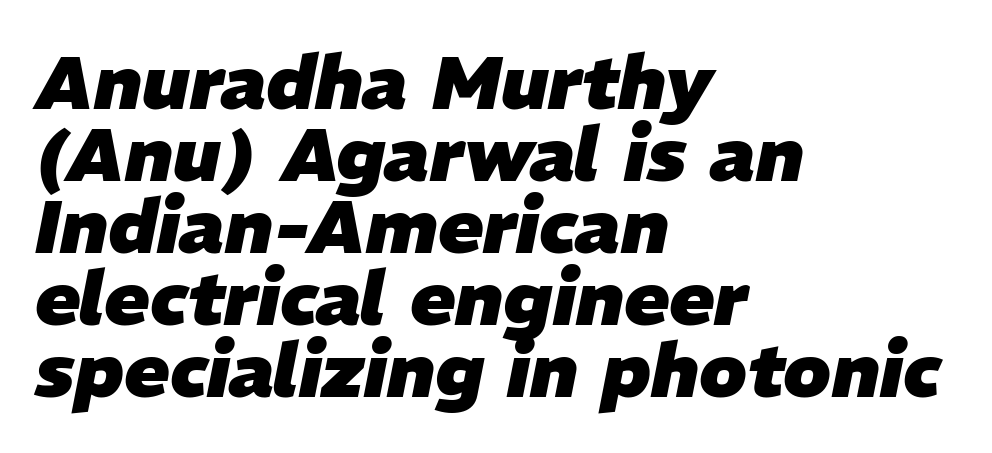
The image shows 75 px heavy type, italic (leaning right); set left-aligned, tight line spacing (0.96x), normal letter spacing, not underlined; low stroke contrast and a medium x-height.
